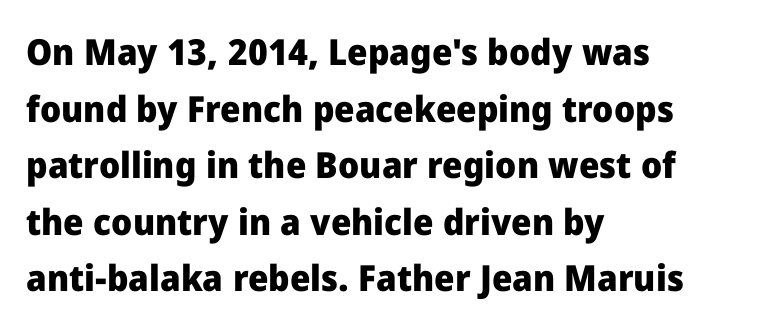
Do the letters lean? They stand straight. Typographically, this falls in the sans-serif category. This sample keeps an unexceptional amount of space between lines. Descender tails drop into unmarked territory. You could call the tracking neutral — neither tight nor loose.
